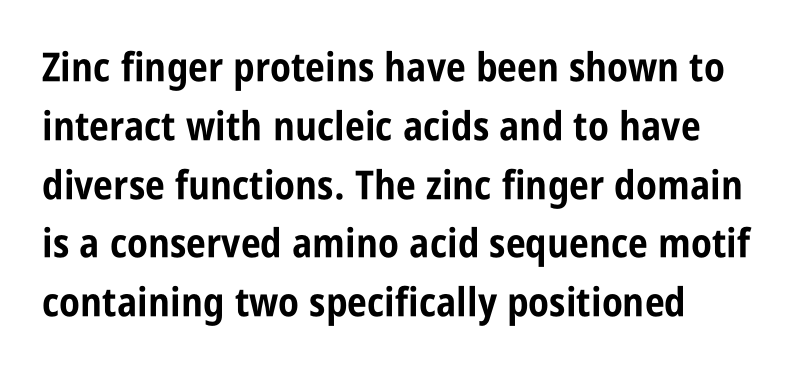
No feet cap the strokes, marking this as sans-serif type. Is this a fixed-width face? No — the glyphs have proportional, varying widths. Anything drawn beneath the words? Only blank space. This sample uses an upright cut, with every glyph sitting square on the baseline. Interline gaps are of average width in this sample.
